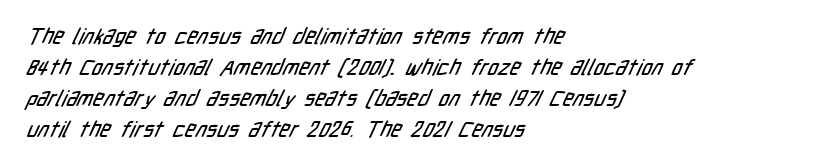
In CSS terms this would be text-align: left. Type without underlining. Does the leading feel generous? No, just average. Does extra space separate the letters? No, they use regular spacing.
